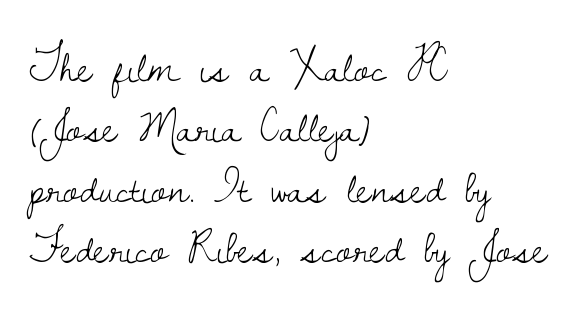
{"serif": "yes", "bold": "no", "weight": "light", "width": "normal", "stroke_contrast": "low", "x_height": "small", "monospaced": "no", "underline": "no", "align": "left", "line_spacing": "normal", "line_spacing_ratio": 1.31, "letter_spacing": "normal", "letter_spacing_em": 0.0, "glyph_px": 46}
